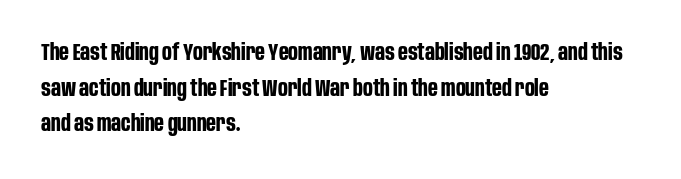
The image shows 23 px bold type, upright; set left-aligned, normal line spacing (1.55x), normal letter spacing, not underlined.
